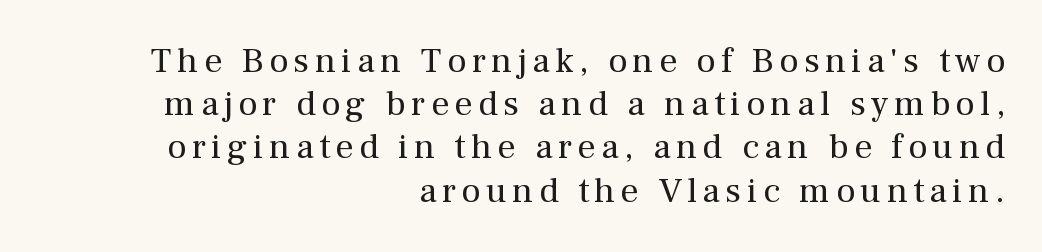
Q: Is the text bold? A: No.
Q: Is the text italic (slanted)? A: No, it is upright.
Q: Is the typeface a serif or a sans-serif typeface? A: Serif.
Q: Is the text underlined? A: No.
Q: How is the paragraph aligned? A: Right-aligned.
Q: Width (condensed, normal, or wide)? A: Normal.
Q: Stroke contrast? A: Medium.
Q: x-height? A: Medium.
Q: Monospaced? A: No.
